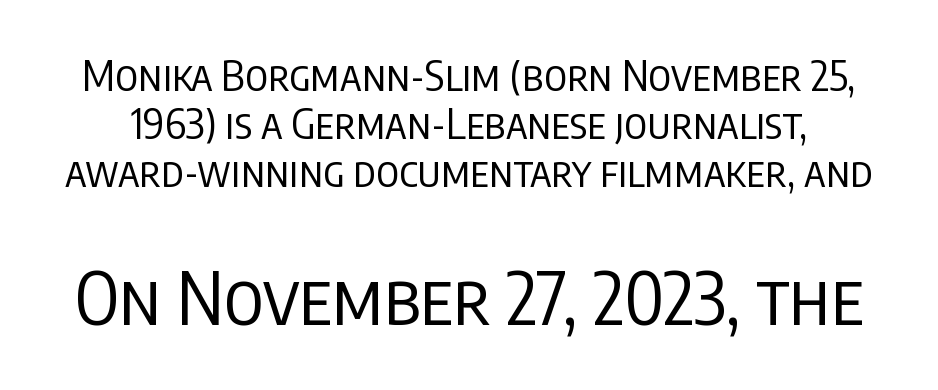
The specimen reads as upright at a glance. The gaps between neighbouring characters are ordinary and unremarkable. Only glyphs here, with clear space below each row. Type style note: lacks serifs.
